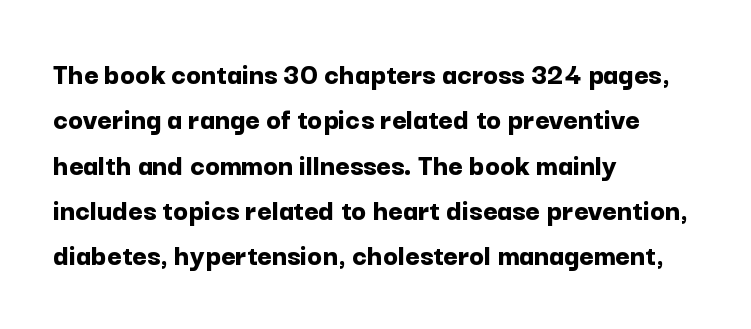
Q: Is the text bold? A: Yes.
Q: Is the text italic (slanted)? A: No, it is upright.
Q: Is the typeface a serif or a sans-serif typeface? A: Sans-serif.
Q: Is the text underlined? A: No.
Q: How is the paragraph aligned? A: Left-aligned.
Q: Is the spacing between letters normal or unusually wide? A: Normal.
Q: Is the spacing between lines tight, normal or loose? A: Normal.
Q: Width (condensed, normal, or wide)? A: Normal.
Q: Stroke contrast? A: Low.
Q: x-height? A: Medium.
Q: Monospaced? A: No.
